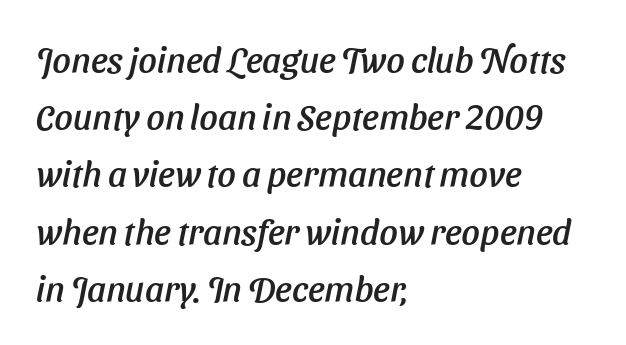
Q: Is the text italic (slanted)? A: Yes, it leans right by about 11 degrees.
Q: Is the text underlined? A: No.
Q: How is the paragraph aligned? A: Left-aligned.
Q: Is the spacing between letters normal or unusually wide? A: Normal.
Q: Is the spacing between lines tight, normal or loose? A: Normal.
Q: Width (condensed, normal, or wide)? A: Normal.
Q: Stroke contrast? A: Low.
Q: x-height? A: Medium.
Q: Monospaced? A: No.
